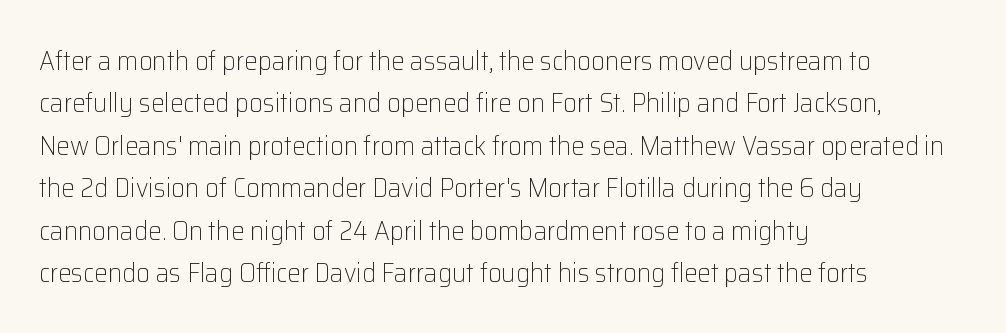
Q: Is the text bold? A: No.
Q: Is the text italic (slanted)? A: No, it is upright.
Q: Is the text underlined? A: No.
Q: How is the paragraph aligned? A: Left-aligned.
Q: Is the spacing between letters normal or unusually wide? A: Normal.
Q: Is the spacing between lines tight, normal or loose? A: Normal.
